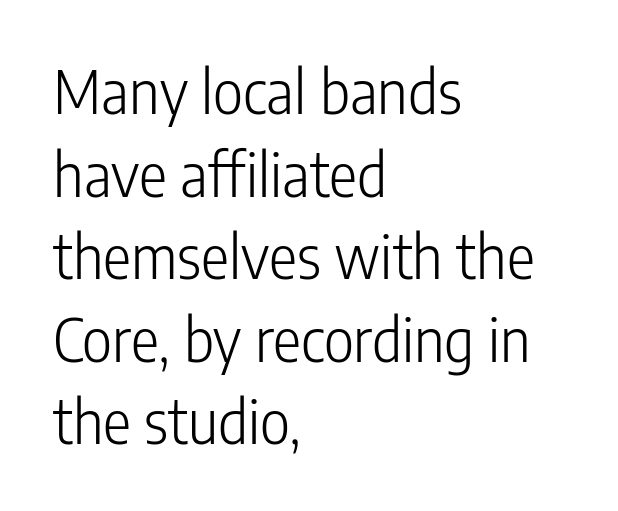
Spacing between characters is what you'd get straight out of the box. Left-aligned paragraph, ragged on the right. Character widths vary here, with narrow letters taking less room than wide ones. How would I describe the line gaps? Plain and ordinary. Check under the words: just untouched page. Italic? Not at all — the glyphs are vertical.
